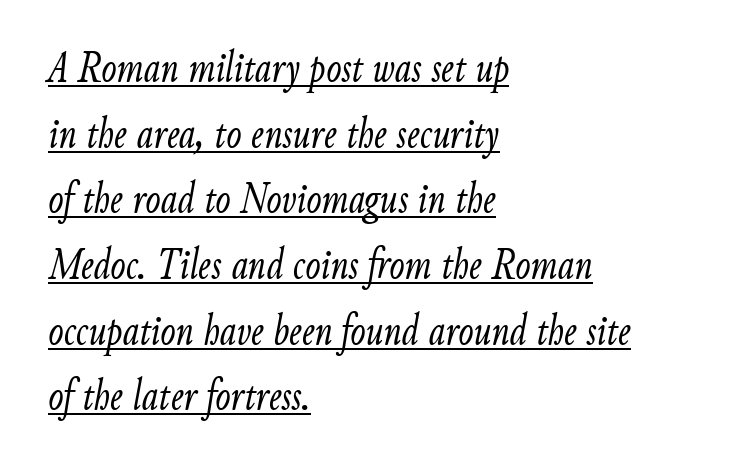
{"italic": "yes", "lean": "right", "slant_degrees": 9, "bold": "no", "weight": "light", "width": "condensed", "stroke_contrast": "low", "x_height": "small", "monospaced": "no", "underline": "yes", "align": "left", "line_spacing": "normal", "line_spacing_ratio": 1.46, "letter_spacing": "normal", "letter_spacing_em": 0.0, "glyph_px": 45}
